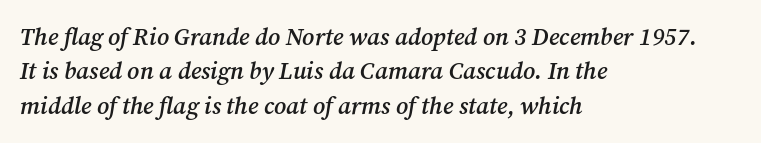
Designer's note — italics engaged. The passage shown stacks its lines at a standard gap. Words appear dense and cohesive because spacing is normal. Strokes here are thickened, but only to semibold level. These lines are set flush left with a ragged right edge.
